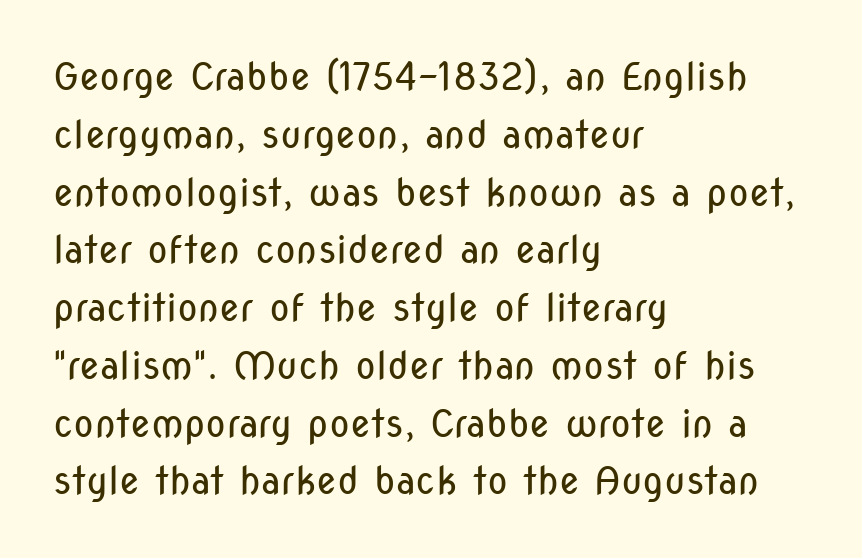
Q: Is the text bold? A: No.
Q: Is the text italic (slanted)? A: No, it is upright.
Q: Is the typeface a serif or a sans-serif typeface? A: Sans-serif.
Q: Is the text underlined? A: No.
Q: How is the paragraph aligned? A: Left-aligned.
Q: Is the spacing between letters normal or unusually wide? A: Normal.
Q: Is the spacing between lines tight, normal or loose? A: Normal.
Q: Width (condensed, normal, or wide)? A: Condensed.
Q: Stroke contrast? A: Low.
Q: x-height? A: Medium.
Q: Monospaced? A: No.
